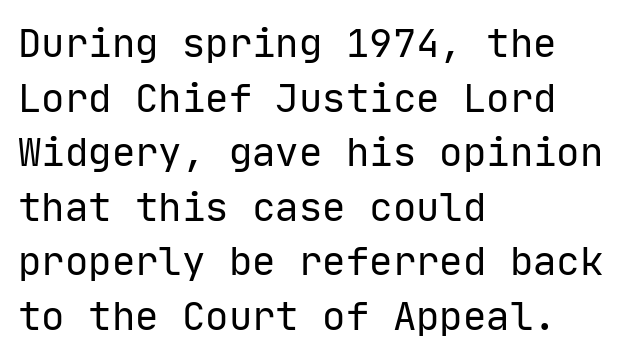
No chunkiness to these letters — they're not bold. Descenders hang freely into open space. Evenly set lines give the paragraph a standard silhouette. Reading down the block, your eye returns to a fixed left position each line.
